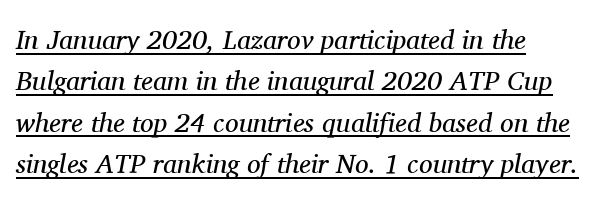
The image shows 27 px text type, italic (leaning right); set left-aligned, normal line spacing (1.53x), normal letter spacing, underlined.
